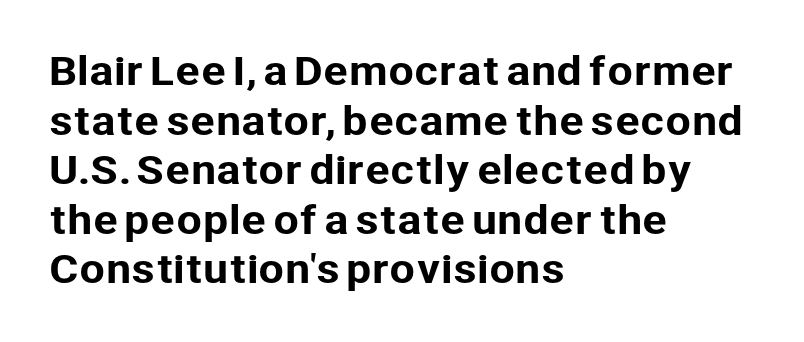
{"serif": "no", "italic": "no", "width": "normal", "stroke_contrast": "low", "x_height": "medium", "monospaced": "no", "underline": "no", "align": "left", "line_spacing": "normal", "line_spacing_ratio": 1.34, "letter_spacing": "normal", "letter_spacing_em": 0.0, "glyph_px": 37}
